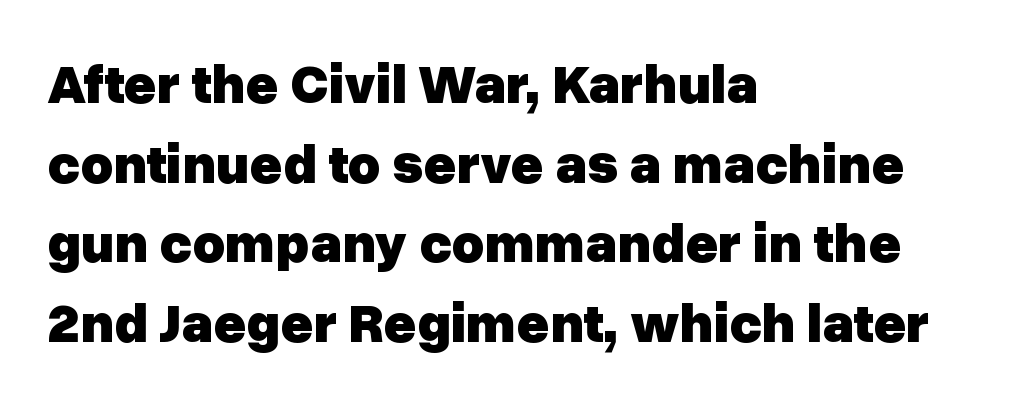
Q: Is the text bold? A: Yes.
Q: Is the text italic (slanted)? A: No, it is upright.
Q: Is the typeface a serif or a sans-serif typeface? A: Sans-serif.
Q: Is the text underlined? A: No.
Q: How is the paragraph aligned? A: Left-aligned.
Q: Is the spacing between letters normal or unusually wide? A: Normal.
Q: Is the spacing between lines tight, normal or loose? A: Normal.
Q: Width (condensed, normal, or wide)? A: Normal.
Q: Stroke contrast? A: Low.
Q: x-height? A: Medium.
Q: Monospaced? A: No.
